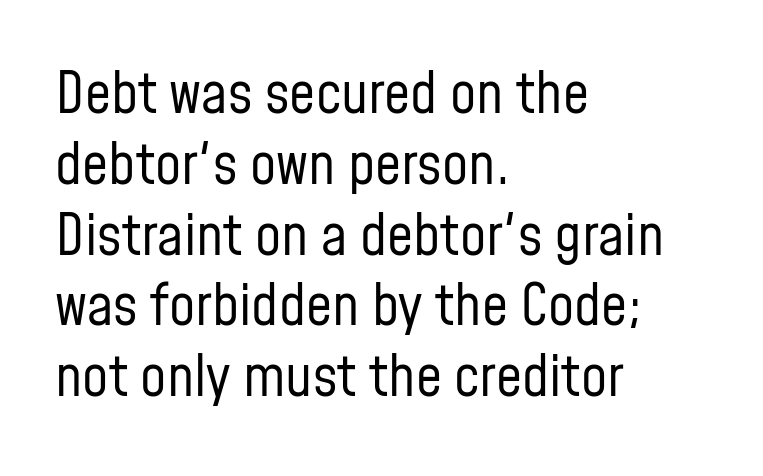
Q: Is the text bold? A: No.
Q: Is the text italic (slanted)? A: No, it is upright.
Q: Is the typeface a serif or a sans-serif typeface? A: Sans-serif.
Q: Is the text underlined? A: No.
Q: How is the paragraph aligned? A: Left-aligned.
Q: Is the spacing between letters normal or unusually wide? A: Normal.
Q: Width (condensed, normal, or wide)? A: Condensed.
Q: Stroke contrast? A: Low.
Q: x-height? A: Medium.
Q: Monospaced? A: No.
